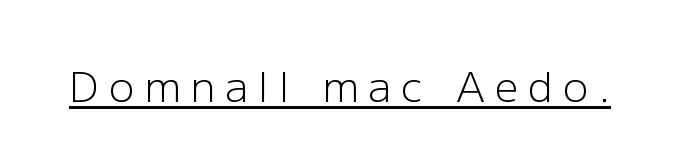
Q: Is the text bold? A: No.
Q: Is the text italic (slanted)? A: No, it is upright.
Q: Is the typeface a serif or a sans-serif typeface? A: Sans-serif.
Q: Is the text underlined? A: Yes.
Q: Is the spacing between letters normal or unusually wide? A: Unusually wide.
Q: Width (condensed, normal, or wide)? A: Normal.
Q: Stroke contrast? A: Low.
Q: x-height? A: Medium.
Q: Monospaced? A: No.
